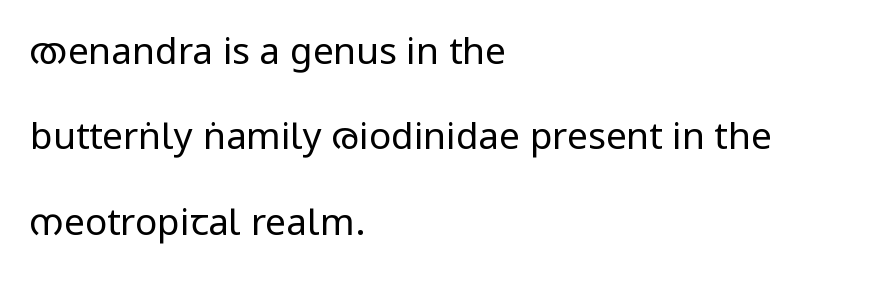
{"serif": "no", "italic": "no", "bold": "no", "weight": "regular", "width": "condensed", "stroke_contrast": "low", "underline": "no", "align": "left", "line_spacing": "loose", "line_spacing_ratio": 2.31, "letter_spacing": "normal", "letter_spacing_em": 0.0, "glyph_px": 37}
